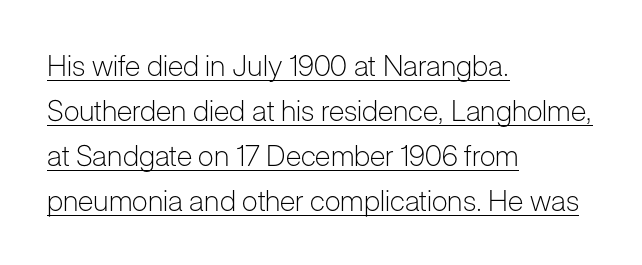
{"serif": "no", "italic": "no", "bold": "no", "weight": "light", "width": "normal", "stroke_contrast": "low", "x_height": "medium", "monospaced": "no", "underline": "yes", "align": "left", "line_spacing": "normal", "line_spacing_ratio": 1.55, "letter_spacing": "normal", "letter_spacing_em": 0.0, "glyph_px": 29}
